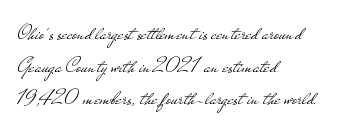
Characters follow at the spacing the type designer built in. The letterforms sit at book weight or below. The rows are spaced the way most documents space them. The strip under each line holds only bare page.
